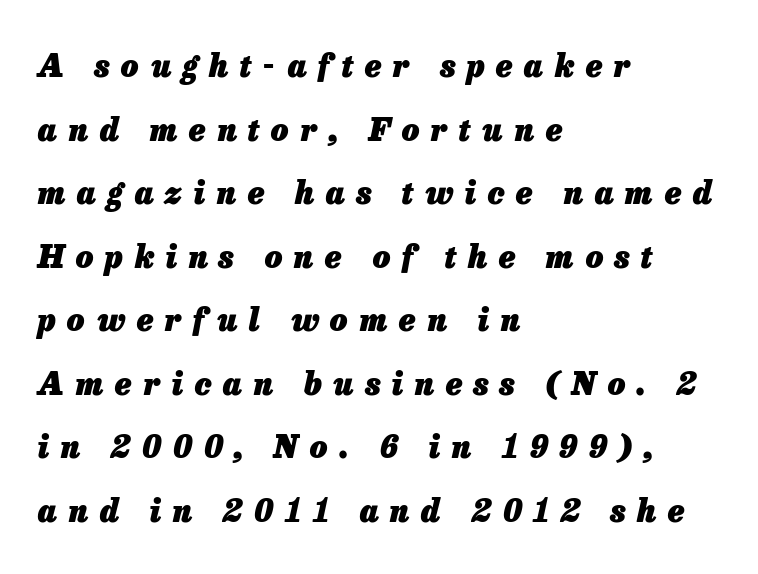
The image shows 31 px heavy type, italic (leaning right); set left-aligned, loose line spacing (2.05x), unusually wide letter spacing (+0.37 em), not underlined; low stroke contrast and a medium x-height.
